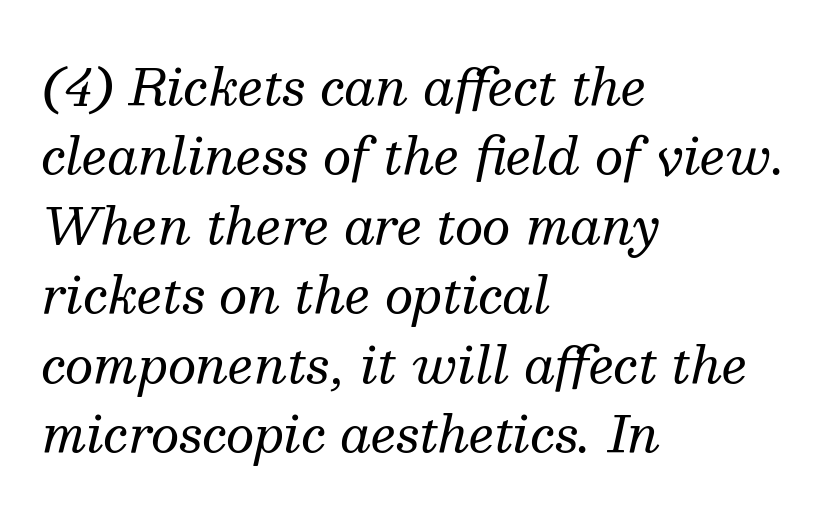
Each word holds together tightly as a unit, with standard inter-letter gaps. Which margin do the lines hug? The left one — the right edge is uneven. Small tapered or slab feet sit at the stroke ends, so this counts as serif. Varying glyph widths throughout — classic text-font behaviour. In terms of posture, this sample is oblique.
